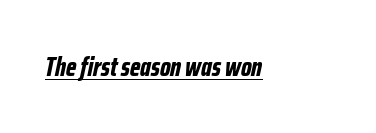
The image shows 27 px bold type, italic (leaning right); set normal letter spacing, underlined.
